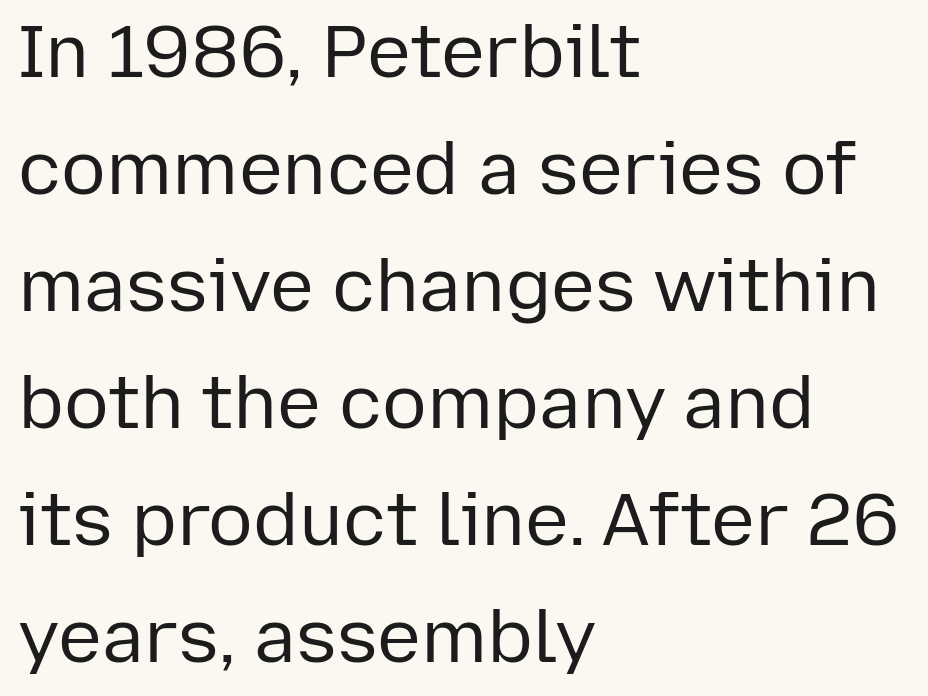
Q: Is the text bold? A: No.
Q: Is the text italic (slanted)? A: No, it is upright.
Q: Is the typeface a serif or a sans-serif typeface? A: Sans-serif.
Q: Is the text underlined? A: No.
Q: How is the paragraph aligned? A: Left-aligned.
Q: Is the spacing between letters normal or unusually wide? A: Normal.
Q: Is the spacing between lines tight, normal or loose? A: Normal.
Q: Width (condensed, normal, or wide)? A: Normal.
Q: Stroke contrast? A: Low.
Q: x-height? A: Medium.
Q: Monospaced? A: No.
